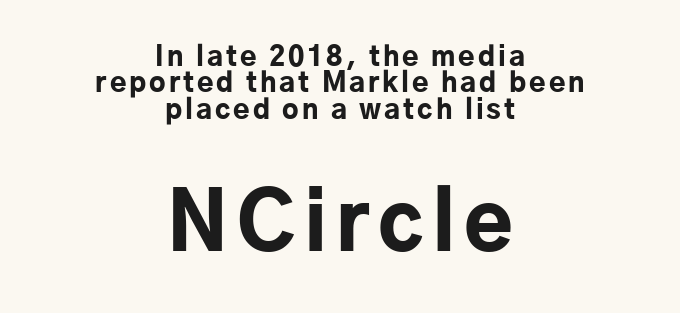
Q: Is the text bold? A: Yes.
Q: Is the text italic (slanted)? A: No, it is upright.
Q: Is the typeface a serif or a sans-serif typeface? A: Sans-serif.
Q: Is the text underlined? A: No.
Q: How is the paragraph aligned? A: Centered.
Q: Is the spacing between lines tight, normal or loose? A: Tight.
Q: Which block of text is set in a larger size, the first (top) or the second (bottom)? A: The second (bottom) one.
Q: Width (condensed, normal, or wide)? A: Normal.
Q: Stroke contrast? A: Low.
Q: x-height? A: Medium.
Q: Monospaced? A: No.
